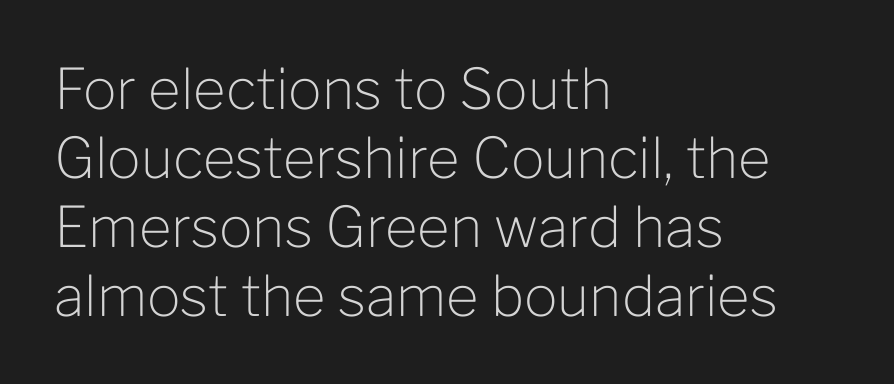
The image shows 56 px light sans-serif type, upright; set left-aligned, line spacing 1.23x, normal letter spacing, not underlined; low stroke contrast and a medium x-height.
